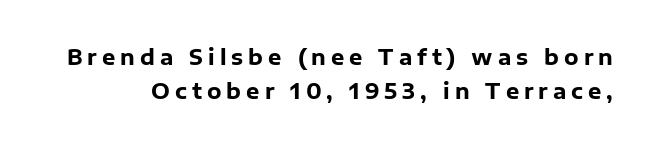
Honestly, the letter spacing is so wide it's the main thing you notice. Evenly set lines give the paragraph a standard silhouette. Every character sits straight up, as roman type does. A dark, heavy texture on the line: the type is bold.
